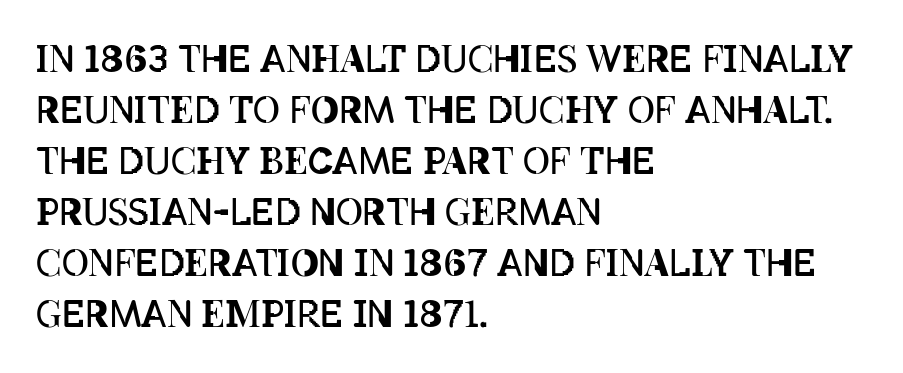
The string is rendered with underlining switched off. Proportional: the letters do not fall into vertical columns. The weight tops out at a normal text grade. Ascenders rise straight up at ninety degrees. You could call the tracking neutral — neither tight nor loose. Reading down the column, the eye jumps a familiar distance to each next line.
